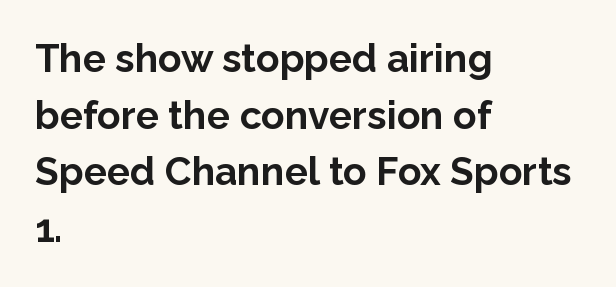
{"serif": "no", "italic": "no", "bold": "yes", "weight": "bold", "width": "normal", "stroke_contrast": "low", "x_height": "medium", "monospaced": "no", "underline": "no", "align": "left", "line_spacing": "normal", "line_spacing_ratio": 1.45, "letter_spacing": "normal", "letter_spacing_em": 0.0, "glyph_px": 39}
